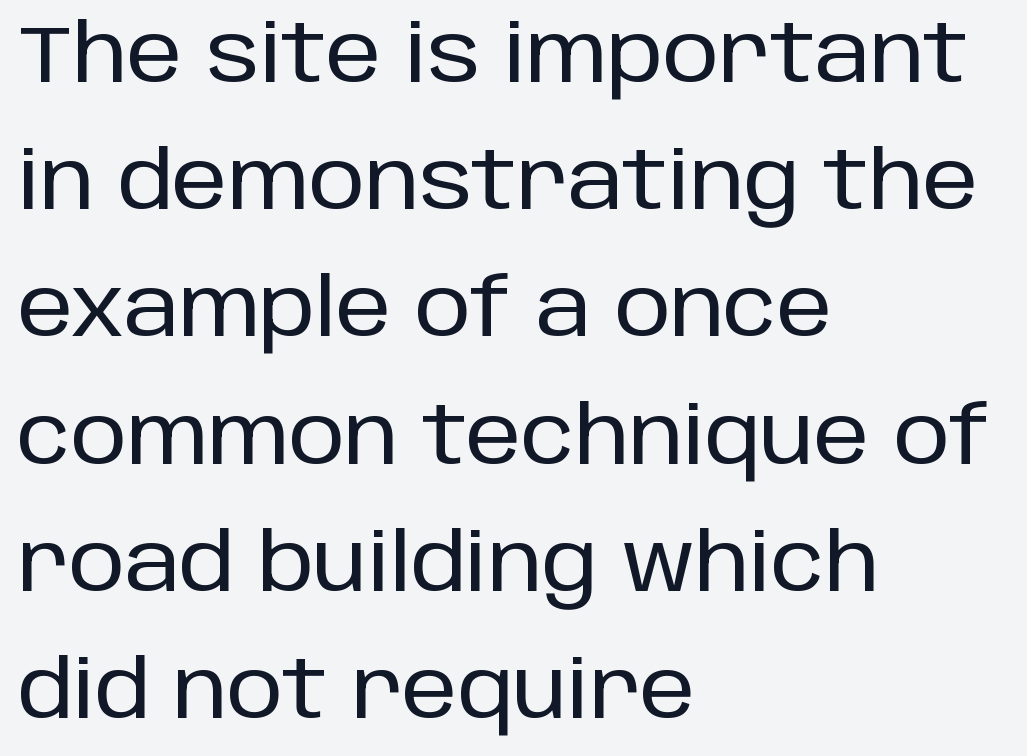
{"serif": "no", "italic": "no", "width": "normal", "stroke_contrast": "low", "x_height": "large", "monospaced": "no", "underline": "no", "align": "left", "line_spacing": "normal", "line_spacing_ratio": 1.59, "letter_spacing": "normal", "letter_spacing_em": 0.0, "glyph_px": 80}
